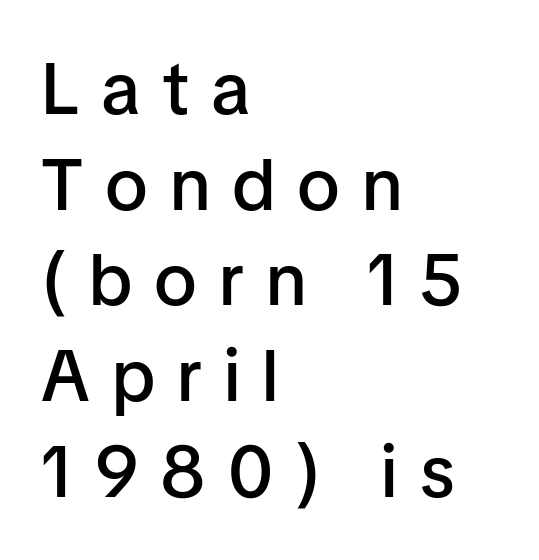
Successive baselines arrive at the customary interval. Horizontally, the lines are justified to the leading edge only. Each glyph is drawn with semibold strokes, heavier than normal yet not fully bold. These lines have a slow, spaced-out rhythm from letter to letter. Do the characters align in a grid? No, the font is proportional.
